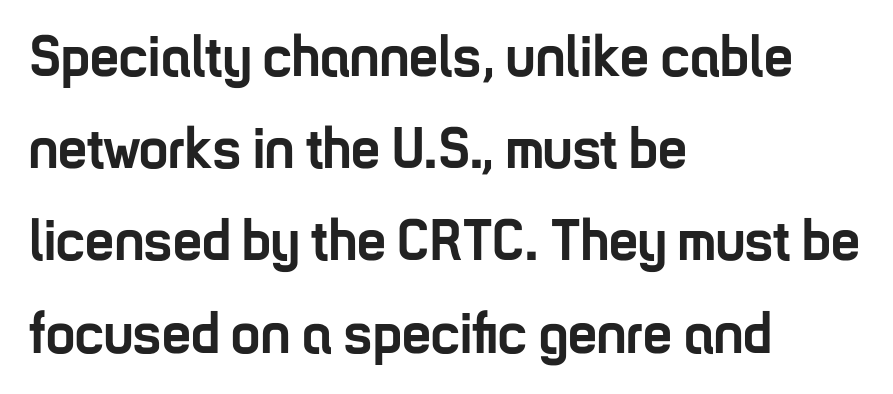
Q: Is the text bold? A: Yes.
Q: Is the text italic (slanted)? A: No, it is upright.
Q: Is the typeface a serif or a sans-serif typeface? A: Sans-serif.
Q: Is the text underlined? A: No.
Q: How is the paragraph aligned? A: Left-aligned.
Q: Is the spacing between letters normal or unusually wide? A: Normal.
Q: Is the spacing between lines tight, normal or loose? A: Normal.
Q: Width (condensed, normal, or wide)? A: Condensed.
Q: Stroke contrast? A: Low.
Q: x-height? A: Medium.
Q: Monospaced? A: No.
